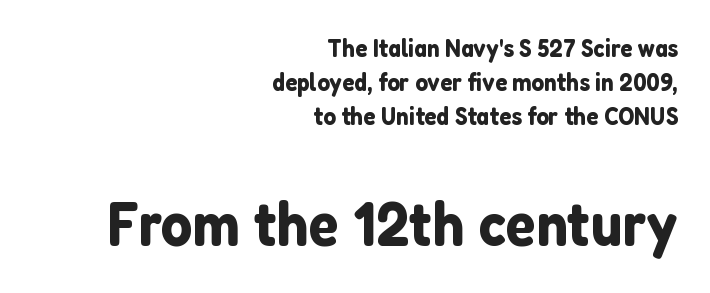
The face used here appears at its bigger size in the lower chunk. These lines are set flush right with a ragged left edge. A bare baseline throughout the passage. Varying glyph widths throughout — classic text-font behaviour. These lines are composed in type without serifs. The letterforms sit shoulder to shoulder at normal distance.
